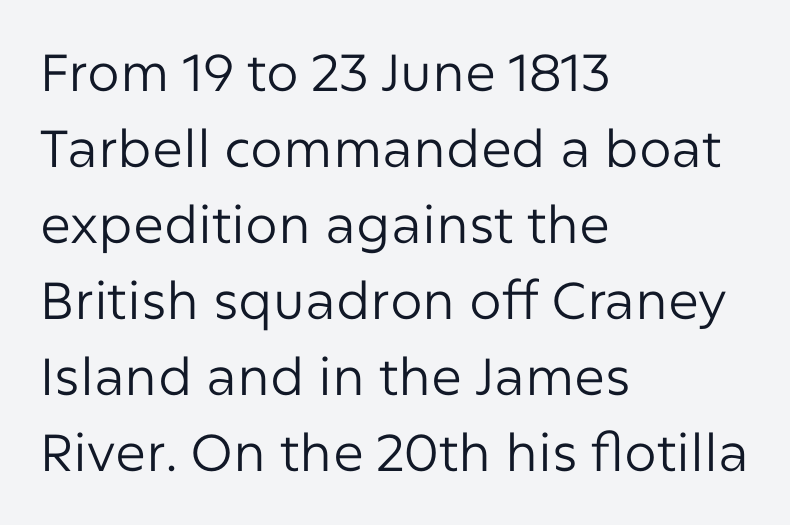
Q: Is the text bold? A: No.
Q: Is the text italic (slanted)? A: No, it is upright.
Q: Is the typeface a serif or a sans-serif typeface? A: Sans-serif.
Q: Is the text underlined? A: No.
Q: How is the paragraph aligned? A: Left-aligned.
Q: Is the spacing between letters normal or unusually wide? A: Normal.
Q: Is the spacing between lines tight, normal or loose? A: Normal.
Q: Width (condensed, normal, or wide)? A: Normal.
Q: Stroke contrast? A: Low.
Q: x-height? A: Medium.
Q: Monospaced? A: No.
